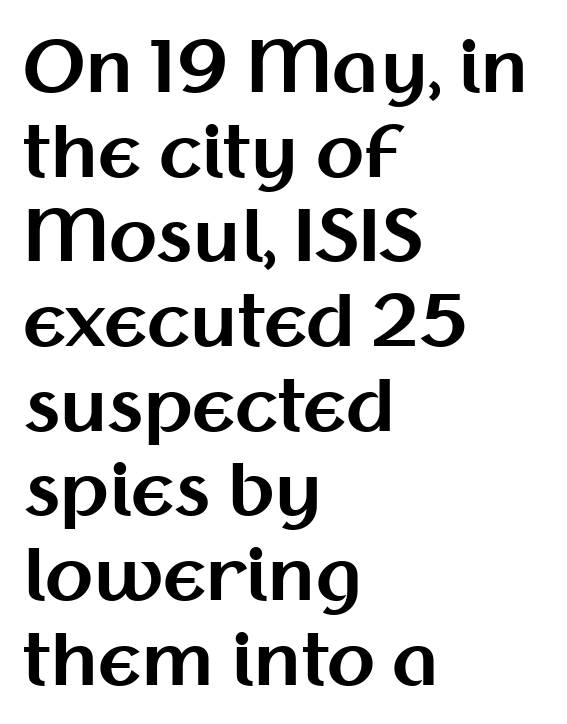
The rendering keeps characters at their native spacing. The ragged edge is on the right, which tells us the setting is flush left. Descender tails drop into unmarked territory. Posture: vertical. Classification — sans serif.
